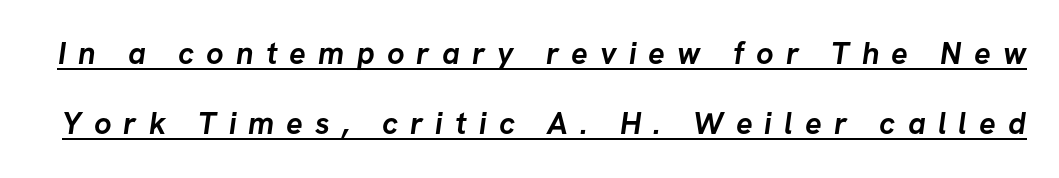
Q: Is the text bold? A: Yes.
Q: Is the typeface a serif or a sans-serif typeface? A: Sans-serif.
Q: Is the text underlined? A: Yes.
Q: Is the spacing between letters normal or unusually wide? A: Unusually wide.
Q: Is the spacing between lines tight, normal or loose? A: Loose.
Q: Width (condensed, normal, or wide)? A: Normal.
Q: Stroke contrast? A: Low.
Q: x-height? A: Medium.
Q: Monospaced? A: No.
